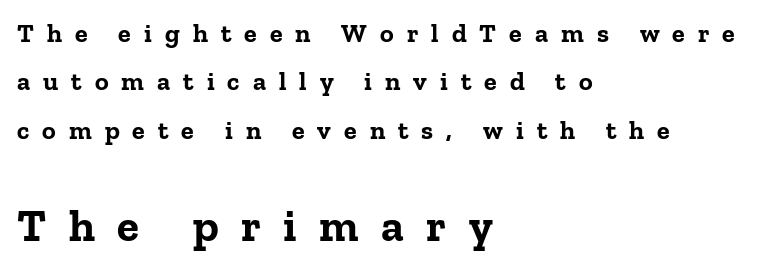
The image shows 45 px bold serif type, upright; set left-aligned, line spacing 1.86x, unusually wide letter spacing (+0.5 em), not underlined; the second (bottom) block is 1.73x larger; low stroke contrast and a medium x-height.
